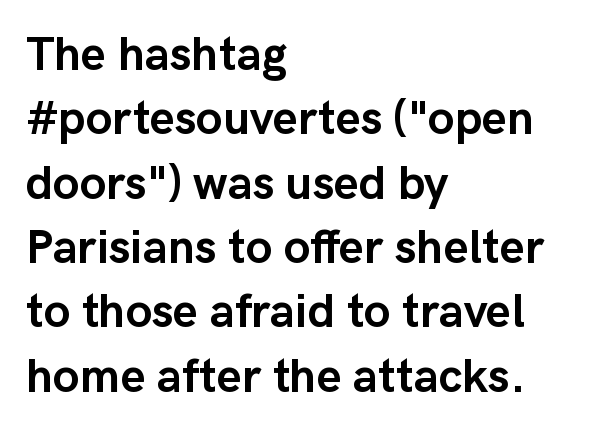
The space beneath each line is pristine and unruled. Bold? Absolutely — the strokes are thick and heavy. The lettering holds an erect, upright posture throughout. Unlike a traditional serif, this face leaves its strokes unadorned. Notice how descenders clear the ascenders below comfortably — that's standard leading.
